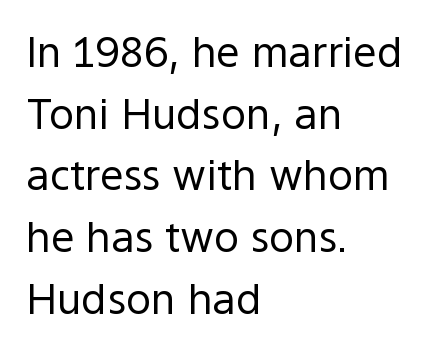
Ink coverage per letter is moderate at most. The typeface chosen for these lines omits serifs. Tall strokes in this sample are plumb rather than angled. A typesetter would call this proportional, since set widths differ per character. You could call the tracking neutral — neither tight nor loose.
